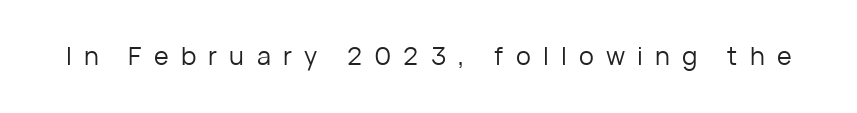
{"italic": "no", "bold": "no", "underline": "no", "letter_spacing": "wide", "letter_spacing_em": 0.49, "glyph_px": 25}
